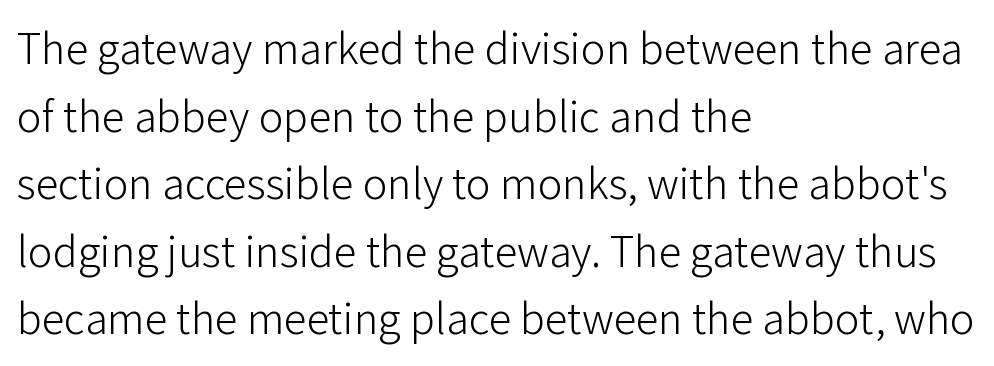
The image shows 46 px light sans-serif type, upright; set left-aligned, normal line spacing (1.47x), normal letter spacing, not underlined; low stroke contrast and a medium x-height.
